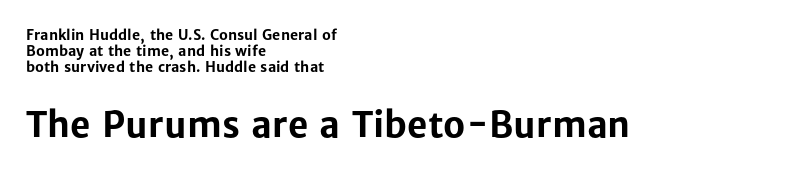
{"serif": "no", "italic": "no", "bold": "yes", "weight": "bold", "width": "normal", "stroke_contrast": "low", "x_height": "medium", "monospaced": "no", "underline": "no", "align": "left", "line_spacing": "tight", "line_spacing_ratio": 1.14, "letter_spacing": "normal", "letter_spacing_em": 0.0, "larger_block": "second", "size_ratio": 2.5, "glyph_px": 35}
